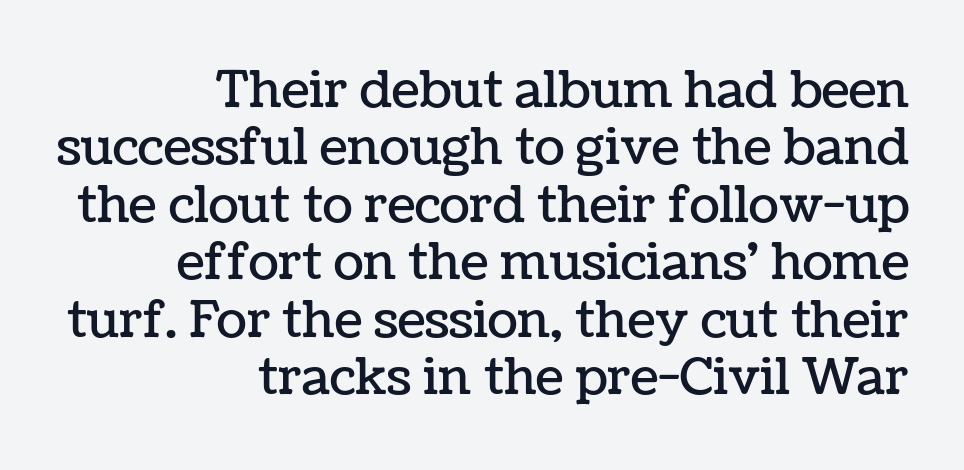
{"italic": "no", "width": "normal", "stroke_contrast": "low", "x_height": "medium", "monospaced": "no", "underline": "no", "align": "right", "line_spacing": "tight", "line_spacing_ratio": 1.15, "letter_spacing": "normal", "letter_spacing_em": 0.0, "glyph_px": 50}
